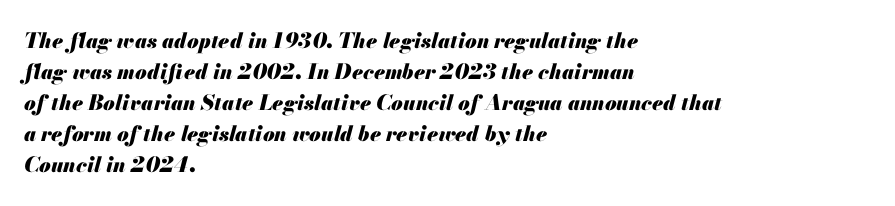
Q: Is the text bold? A: Yes.
Q: Is the text italic (slanted)? A: Yes, it leans right by about 13 degrees.
Q: Is the text underlined? A: No.
Q: How is the paragraph aligned? A: Left-aligned.
Q: Is the spacing between letters normal or unusually wide? A: Normal.
Q: Is the spacing between lines tight, normal or loose? A: Normal.
